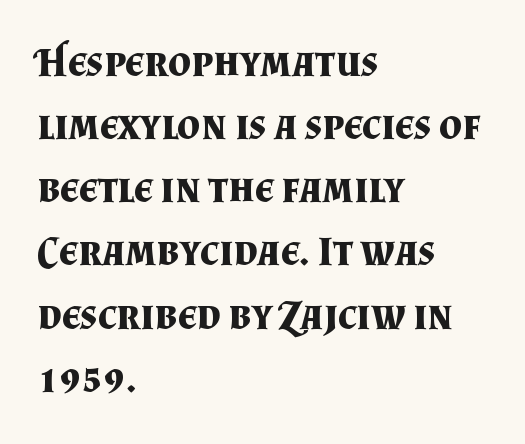
The face used here has the dense, thick strokes of a bold. Looks like regular typesetting: each glyph gets only the width it needs. Tracking here is standard; glyphs follow each other at the usual distance. Does the type have serifs? Yes, each stem ends in a small foot. A student would call this left alignment; a typographer would say flush left, rag right. Successive baselines arrive at the customary interval.
